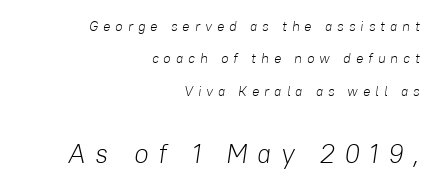
The image shows 27 px text type, italic (leaning right); set right-aligned, loose line spacing (2.31x), unusually wide letter spacing (+0.34 em), not underlined; the second (bottom) block is 1.93x larger.
